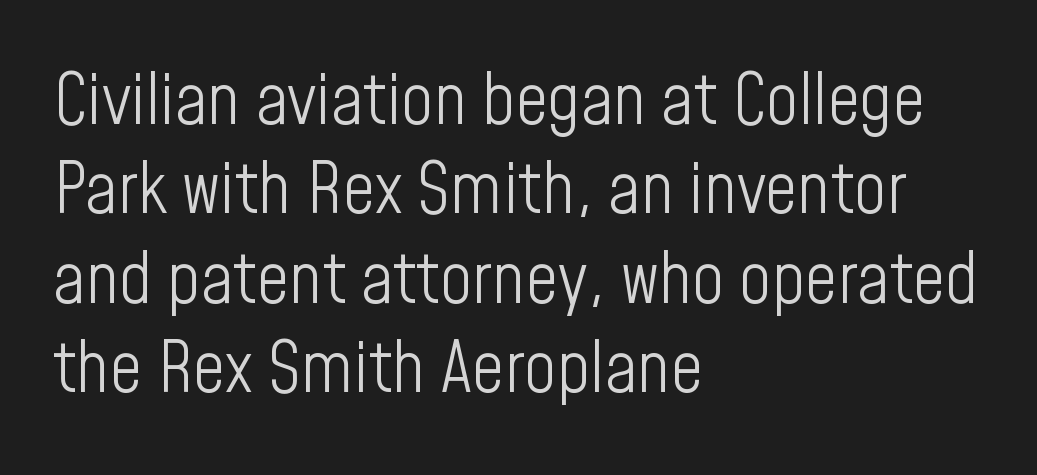
The image shows 71 px light, condensed sans-serif type, upright; set left-aligned, normal line spacing (1.26x), normal letter spacing, not underlined; low stroke contrast and a medium x-height.
